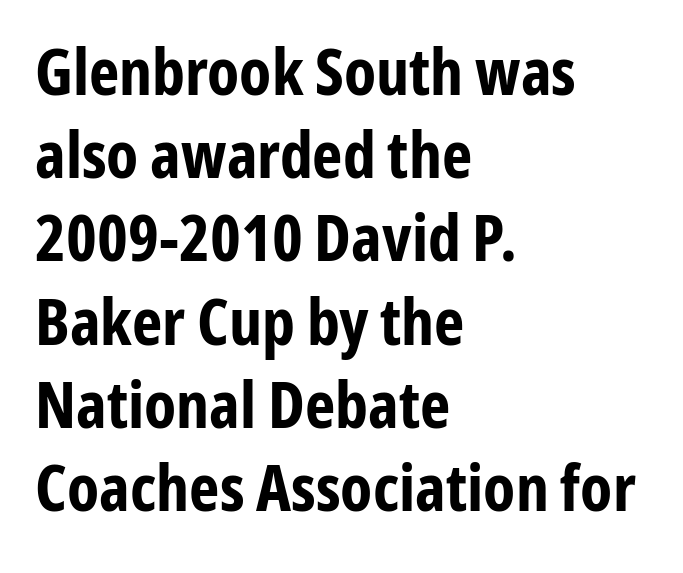
Glance below the letters and you will spot only blank space. The face used here is proportionally spaced, like ordinary book or web type. Casual observation: everything's shoved over to the left. A dark, heavy texture on the line: the type is bold. How would I describe the line gaps? Plain and ordinary.
